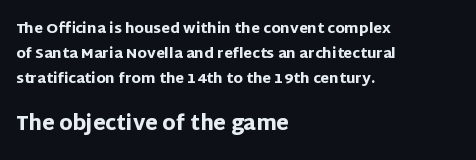
{"italic": "no", "bold": "yes", "underline": "no", "align": "left", "line_spacing_ratio": 1.78, "letter_spacing": "normal", "letter_spacing_em": 0.0, "larger_block": "second", "size_ratio": 1.43, "glyph_px": 20}
